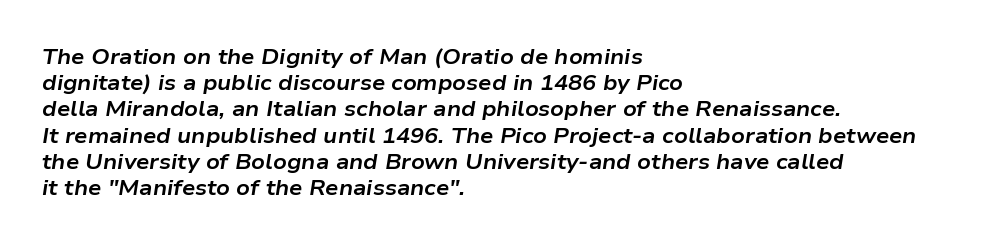
Visually the block forms a straight wall on the left and a jagged coastline on the right. How would I describe the line gaps? Plain and ordinary. The typesetting leans heavy: a genuine bold. Designer's note — italics engaged. The strip under each line holds only bare page.
